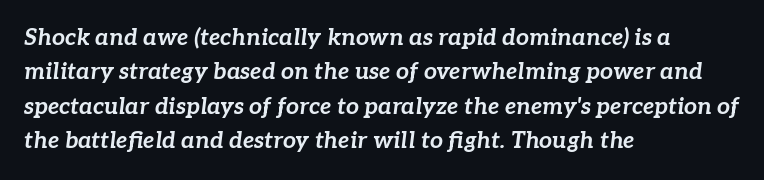
Q: Is the text bold? A: Yes.
Q: Is the text italic (slanted)? A: Yes, it leans right by about 7 degrees.
Q: Is the text underlined? A: No.
Q: How is the paragraph aligned? A: Left-aligned.
Q: Is the spacing between letters normal or unusually wide? A: Normal.
Q: Is the spacing between lines tight, normal or loose? A: Normal.
